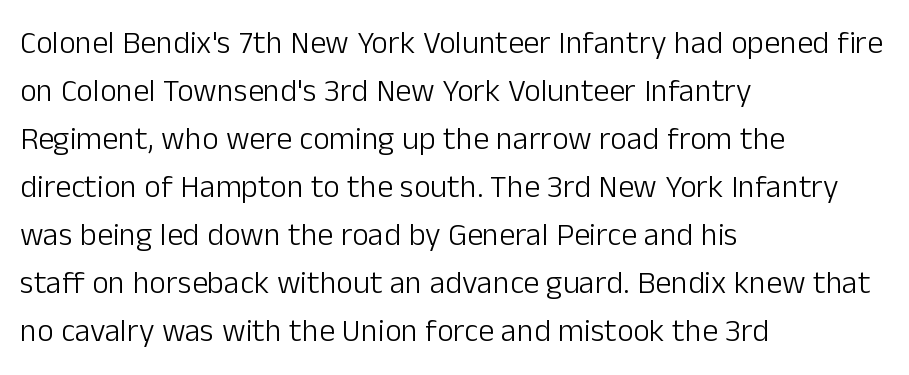
The image shows 32 px light sans-serif type, upright; set left-aligned, normal line spacing (1.5x), normal letter spacing, not underlined; low stroke contrast and a medium x-height.
